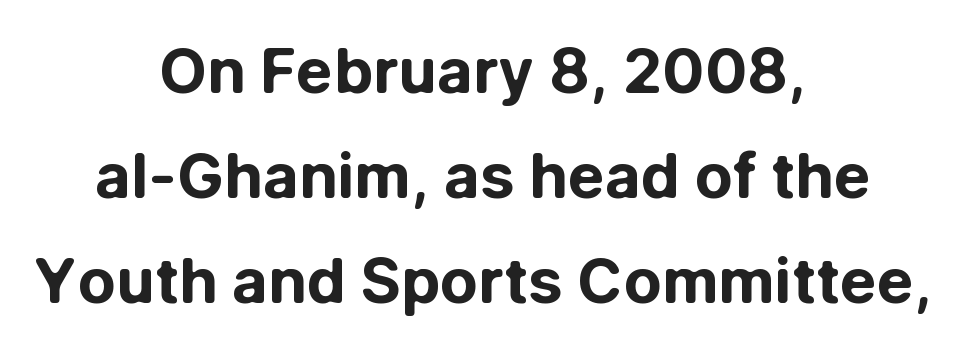
The image shows 62 px bold sans-serif type, upright; set centered, normal line spacing (1.69x), normal letter spacing, not underlined; low stroke contrast and a medium x-height.
